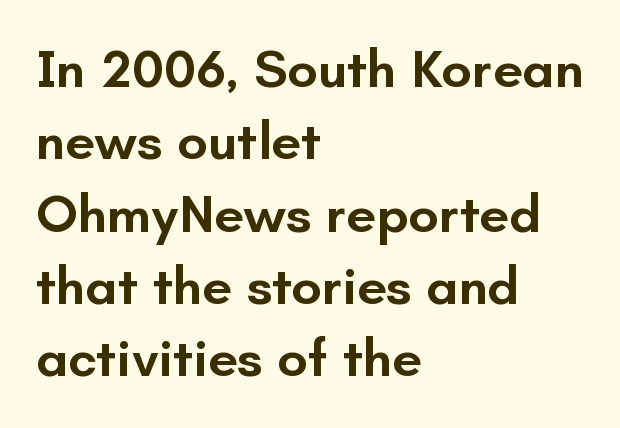
The image shows 54 px semibold sans-serif type, upright; set left-aligned, normal line spacing (1.34x), normal letter spacing, not underlined; low stroke contrast and a small x-height.
